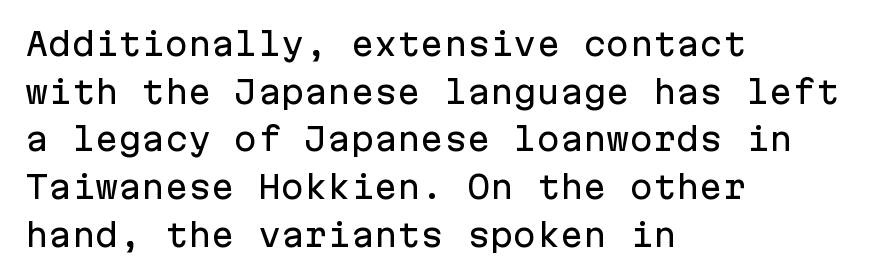
These lines are rendered in a fixed-pitch font. Is the letter spacing exaggerated? No — it looks like the ordinary default. These lines are composed in type without serifs. The passage is arranged the way most books set body copy — flush left.
